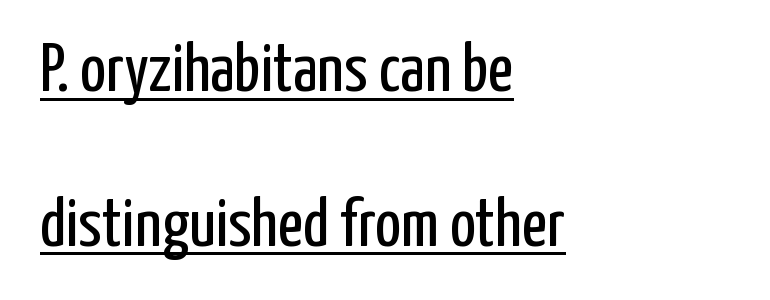
Q: Is the text bold? A: No.
Q: Is the text italic (slanted)? A: No, it is upright.
Q: Is the typeface a serif or a sans-serif typeface? A: Sans-serif.
Q: Is the text underlined? A: Yes.
Q: How is the paragraph aligned? A: Left-aligned.
Q: Is the spacing between letters normal or unusually wide? A: Normal.
Q: Is the spacing between lines tight, normal or loose? A: Loose.
Q: Width (condensed, normal, or wide)? A: Condensed.
Q: Stroke contrast? A: Low.
Q: x-height? A: Medium.
Q: Monospaced? A: No.
